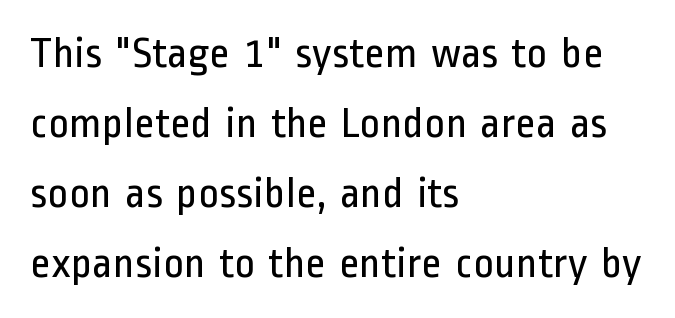
Q: Is the text bold? A: No.
Q: Is the text italic (slanted)? A: No, it is upright.
Q: Is the typeface a serif or a sans-serif typeface? A: Sans-serif.
Q: Is the text underlined? A: No.
Q: How is the paragraph aligned? A: Left-aligned.
Q: Is the spacing between letters normal or unusually wide? A: Normal.
Q: Is the spacing between lines tight, normal or loose? A: Normal.
Q: Width (condensed, normal, or wide)? A: Condensed.
Q: Stroke contrast? A: Low.
Q: x-height? A: Medium.
Q: Monospaced? A: No.
